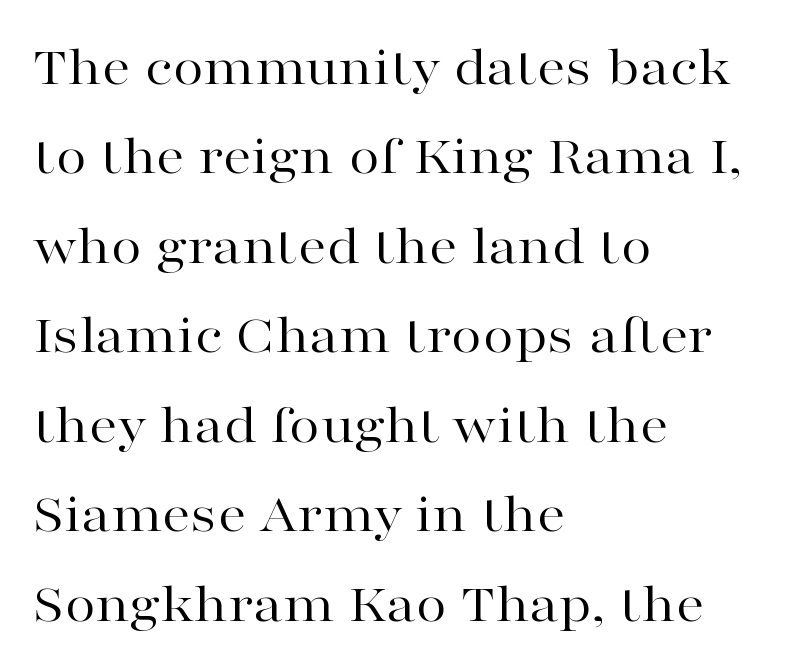
Q: Is the text bold? A: No.
Q: Is the text italic (slanted)? A: No, it is upright.
Q: Is the typeface a serif or a sans-serif typeface? A: Serif.
Q: Is the text underlined? A: No.
Q: How is the paragraph aligned? A: Left-aligned.
Q: Is the spacing between letters normal or unusually wide? A: Normal.
Q: Is the spacing between lines tight, normal or loose? A: Normal.
Q: Width (condensed, normal, or wide)? A: Wide.
Q: Stroke contrast? A: High.
Q: x-height? A: Medium.
Q: Monospaced? A: No.
